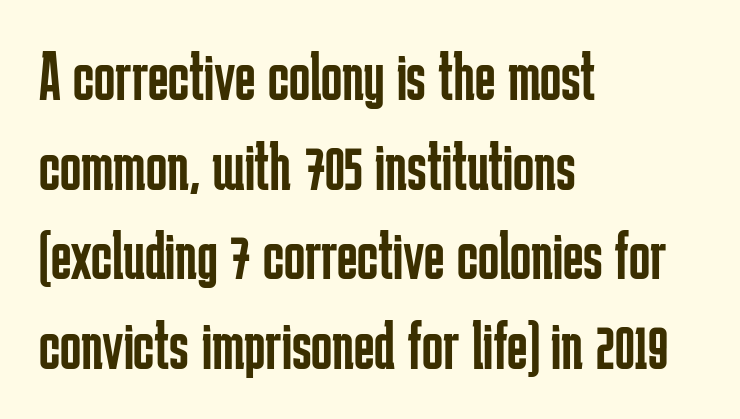
{"serif": "no", "italic": "no", "bold": "no", "weight": "regular", "width": "condensed", "stroke_contrast": "low", "x_height": "medium", "monospaced": "no", "underline": "no", "align": "left", "line_spacing": "normal", "line_spacing_ratio": 1.28, "letter_spacing": "normal", "letter_spacing_em": 0.0, "glyph_px": 70}
